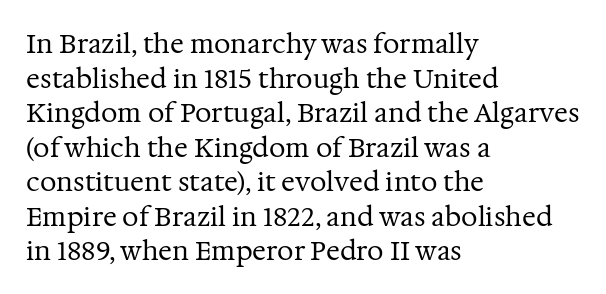
{"italic": "no", "bold": "no", "underline": "no", "align": "left", "line_spacing": "normal", "line_spacing_ratio": 1.33, "letter_spacing": "normal", "letter_spacing_em": 0.0, "glyph_px": 26}
